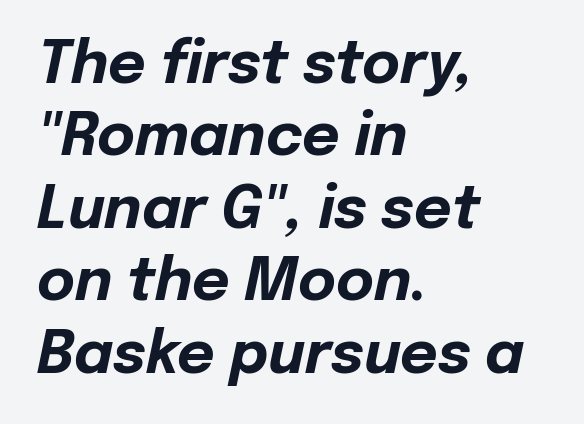
Does extra space separate the letters? No, they use regular spacing. These lines are set flush left with a ragged right edge. Plenty of ink on the page — the face is bold. Vertical spacing — default.
